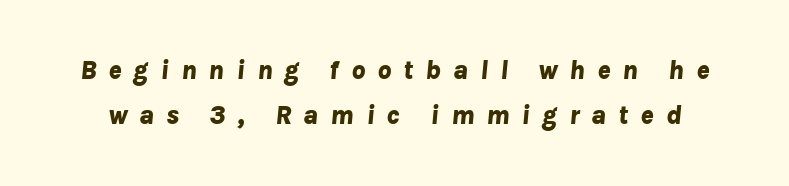
Q: Is the text bold? A: Yes.
Q: Is the text italic (slanted)? A: Yes, it leans right by about 8 degrees.
Q: Is the text underlined? A: No.
Q: Is the spacing between letters normal or unusually wide? A: Unusually wide.
Q: Is the spacing between lines tight, normal or loose? A: Normal.
